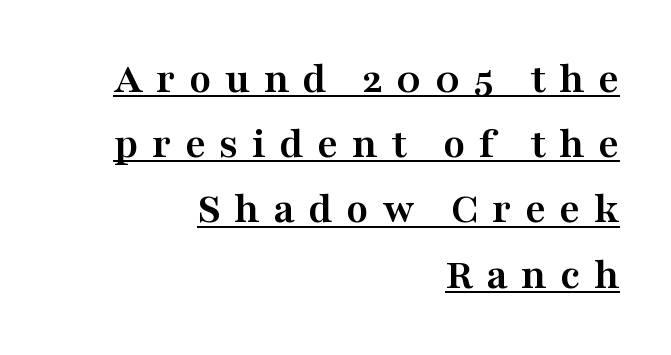
The image shows 45 px semibold, wide serif type, upright; set right-aligned, normal line spacing (1.45x), unusually wide letter spacing (+0.3 em), underlined; medium stroke contrast and a medium x-height.
